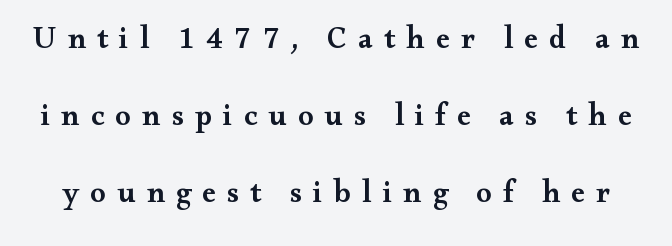
Here the designer chose a conventional face with non-uniform glyph widths. The glyphs in this specimen are seriffed. Letter spacing: wide. The strip under each line holds only bare page. Each new line begins a long way beneath the previous one.
